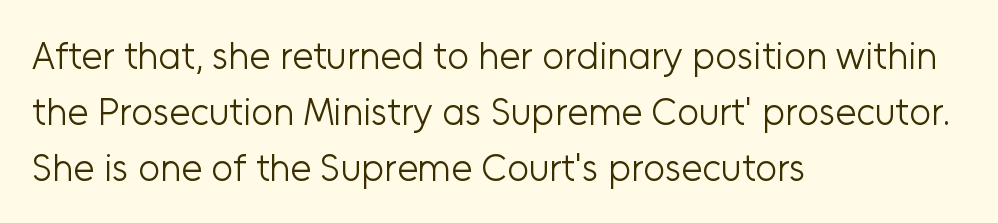
The image shows 38 px light sans-serif type, upright; set left-aligned, normal line spacing (1.47x), normal letter spacing, not underlined; low stroke contrast and a medium x-height.
